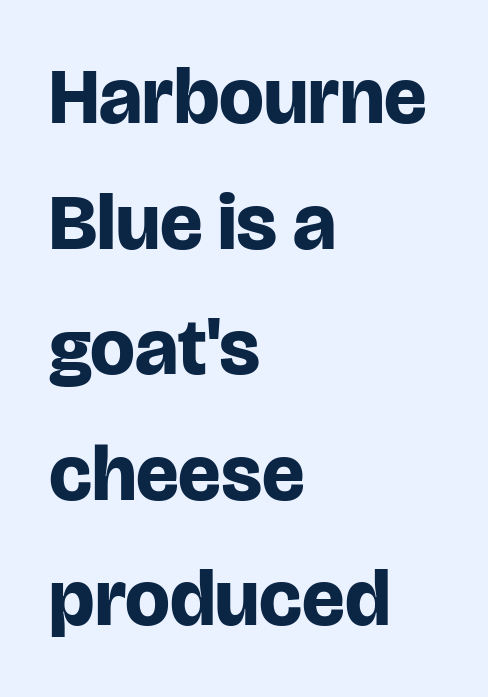
Clear beneath every line of the passage. This is roman type, the default non-slanted kind. Summary of vertical rhythm: regular, with standard interline spacing. Look at the stroke-to-counter ratio: heavy, a bold.
